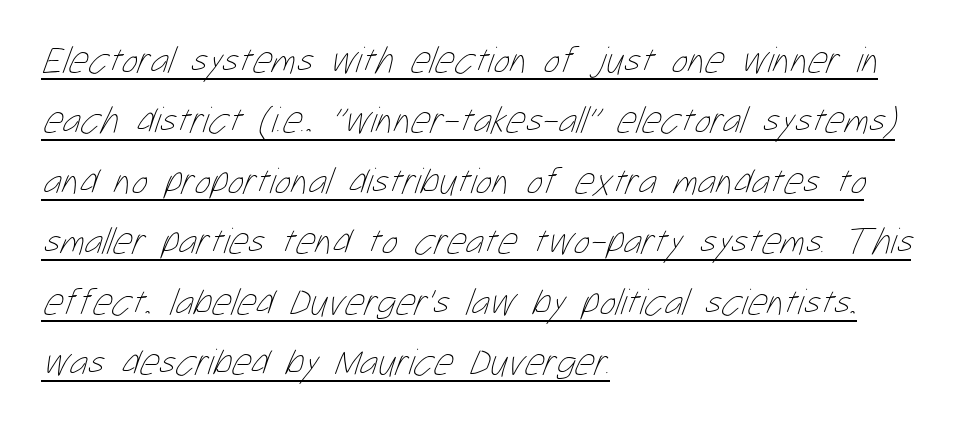
{"bold": "no", "weight": "thin", "width": "condensed", "stroke_contrast": "low", "x_height": "medium", "monospaced": "no", "underline": "yes", "align": "left", "line_spacing": "normal", "line_spacing_ratio": 1.59, "letter_spacing": "normal", "letter_spacing_em": 0.0, "glyph_px": 38}
